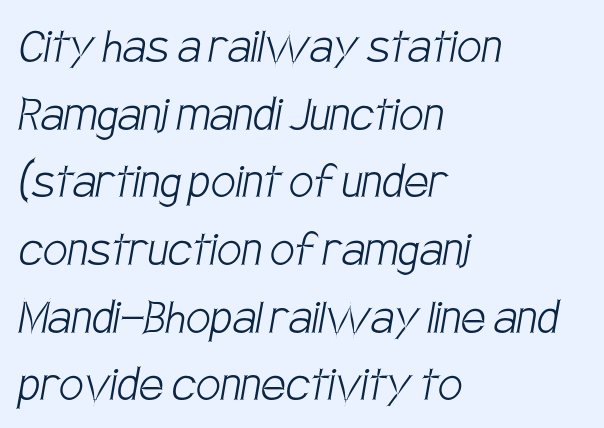
The image shows 55 px light, condensed sans-serif type; set left-aligned, line spacing 1.23x, normal letter spacing, not underlined; low stroke contrast and a large x-height.
